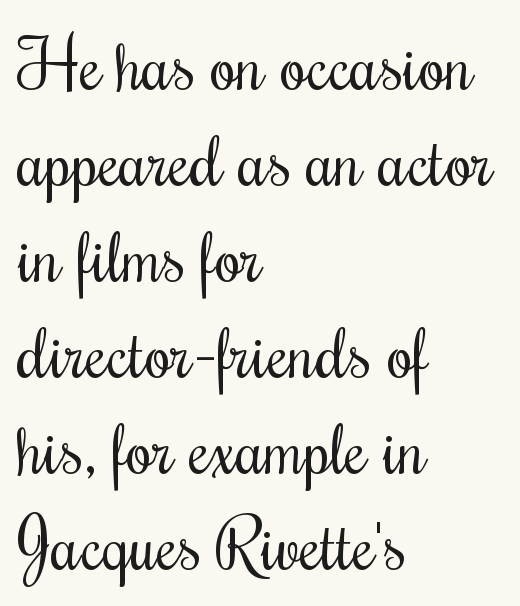
Q: Is the text bold? A: No.
Q: Is the text italic (slanted)? A: Yes.
Q: Is the typeface a serif or a sans-serif typeface? A: Serif.
Q: Is the text underlined? A: No.
Q: How is the paragraph aligned? A: Left-aligned.
Q: Is the spacing between letters normal or unusually wide? A: Normal.
Q: Is the spacing between lines tight, normal or loose? A: Normal.
Q: Width (condensed, normal, or wide)? A: Condensed.
Q: Stroke contrast? A: Medium.
Q: x-height? A: Small.
Q: Monospaced? A: No.
